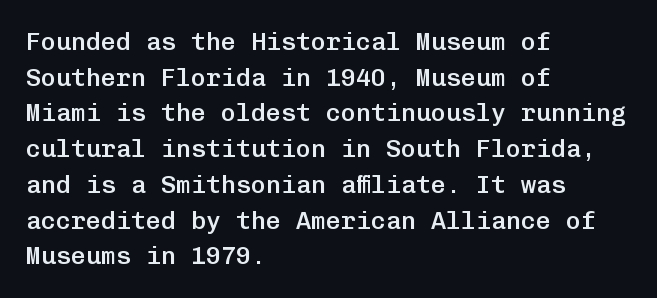
Q: Is the text bold? A: Semi-bold.
Q: Is the text italic (slanted)? A: No, it is upright.
Q: Is the text underlined? A: No.
Q: How is the paragraph aligned? A: Left-aligned.
Q: Is the spacing between letters normal or unusually wide? A: Normal.
Q: Is the spacing between lines tight, normal or loose? A: Normal.
